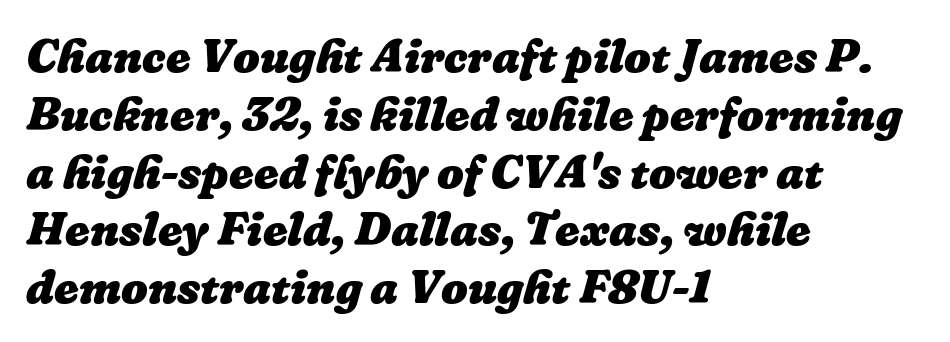
The rendering anchors every line to the left-hand side. Clear beneath every line of the passage. Proportional: the letters do not fall into vertical columns. Bold? Absolutely — the strokes are thick and heavy. This sample uses plain, unmodified letter spacing.
